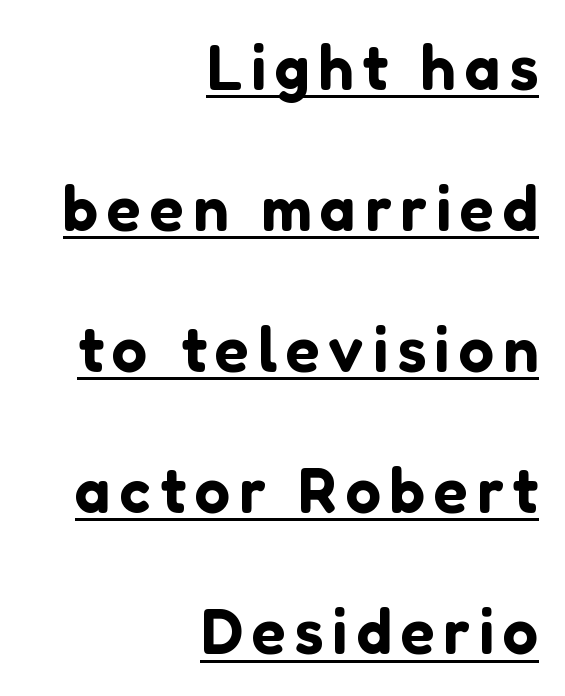
The image shows 63 px sans-serif type, upright; set right-aligned, loose line spacing (2.24x), underlined; low stroke contrast and a medium x-height.
